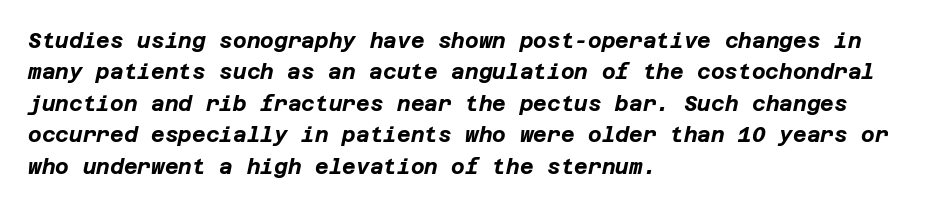
Q: Is the text bold? A: Yes.
Q: Is the text italic (slanted)? A: Yes, it leans right by about 12 degrees.
Q: Is the text underlined? A: No.
Q: How is the paragraph aligned? A: Left-aligned.
Q: Is the spacing between letters normal or unusually wide? A: Normal.
Q: Is the spacing between lines tight, normal or loose? A: Normal.
